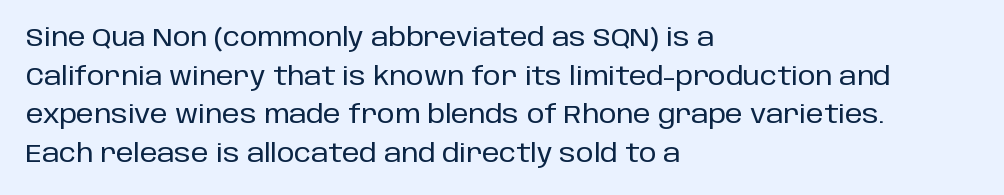
Inter-character spacing is left at the font's built-in metrics. Quick note: underline off. Horizontal alignment here is leftward, the default for most running prose. Posture: vertical. Line spacing here is normal.
